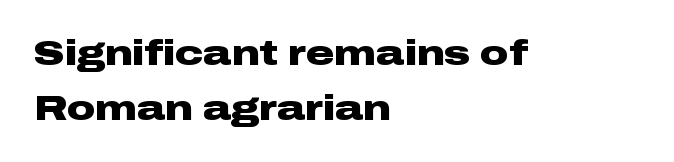
{"serif": "no", "italic": "no", "bold": "yes", "weight": "heavy", "width": "wide", "stroke_contrast": "low", "x_height": "medium", "monospaced": "no", "underline": "no", "align": "left", "line_spacing": "normal", "line_spacing_ratio": 1.57, "letter_spacing": "normal", "letter_spacing_em": 0.0, "glyph_px": 35}
